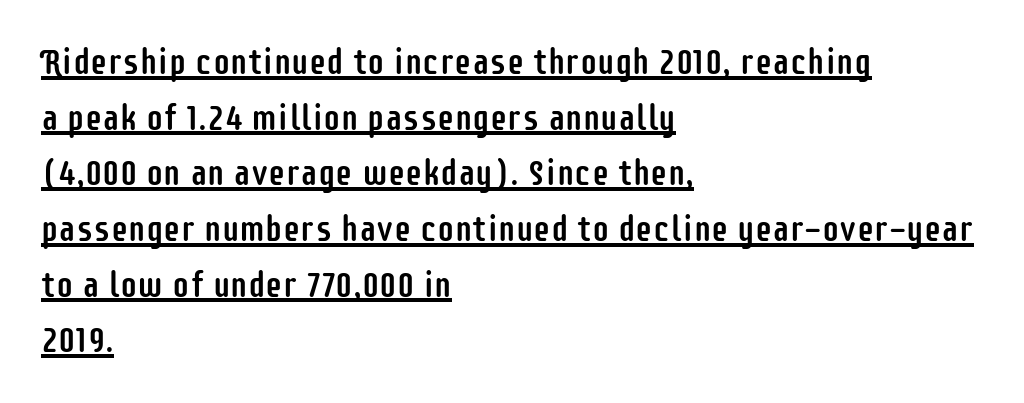
You can tell from the bare stems that sans-serif type was used. Spacing verdict: proportional, widths tailored to each character. Left-aligned paragraph, ragged on the right. The specimen reads as upright at a glance.
